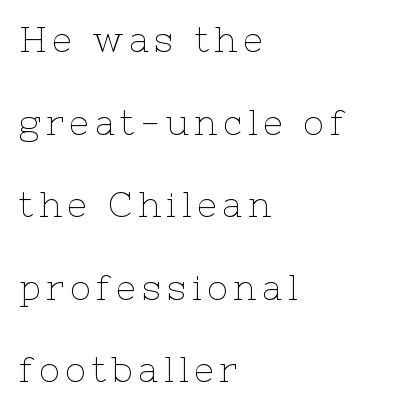
Q: Is the text bold? A: No.
Q: Is the text italic (slanted)? A: No, it is upright.
Q: Is the typeface a serif or a sans-serif typeface? A: Serif.
Q: Is the text underlined? A: No.
Q: How is the paragraph aligned? A: Left-aligned.
Q: Is the spacing between lines tight, normal or loose? A: Loose.
Q: Width (condensed, normal, or wide)? A: Normal.
Q: Stroke contrast? A: Low.
Q: x-height? A: Medium.
Q: Monospaced? A: No.
